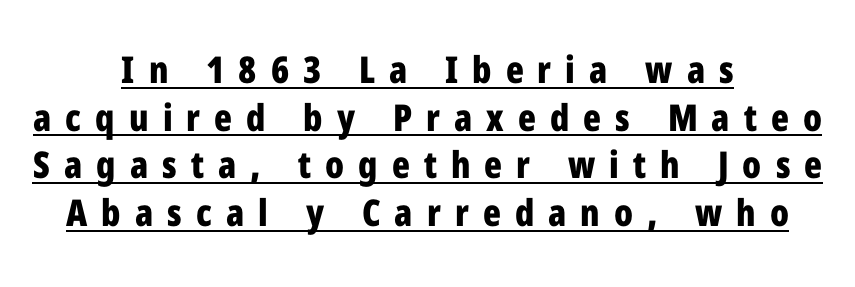
Q: Is the text bold? A: Yes.
Q: Is the text italic (slanted)? A: No, it is upright.
Q: Is the typeface a serif or a sans-serif typeface? A: Sans-serif.
Q: Is the text underlined? A: Yes.
Q: How is the paragraph aligned? A: Centered.
Q: Is the spacing between letters normal or unusually wide? A: Unusually wide.
Q: Is the spacing between lines tight, normal or loose? A: Normal.
Q: Width (condensed, normal, or wide)? A: Condensed.
Q: Stroke contrast? A: Low.
Q: x-height? A: Medium.
Q: Monospaced? A: No.
